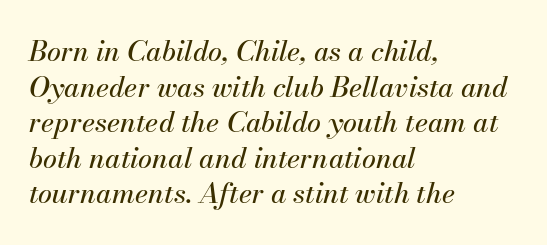
{"italic": "yes", "lean": "right", "slant_degrees": 13, "width": "normal", "stroke_contrast": "medium", "x_height": "small", "monospaced": "no", "underline": "no", "align": "left", "line_spacing": "normal", "line_spacing_ratio": 1.27, "letter_spacing": "normal", "letter_spacing_em": 0.0, "glyph_px": 28}
